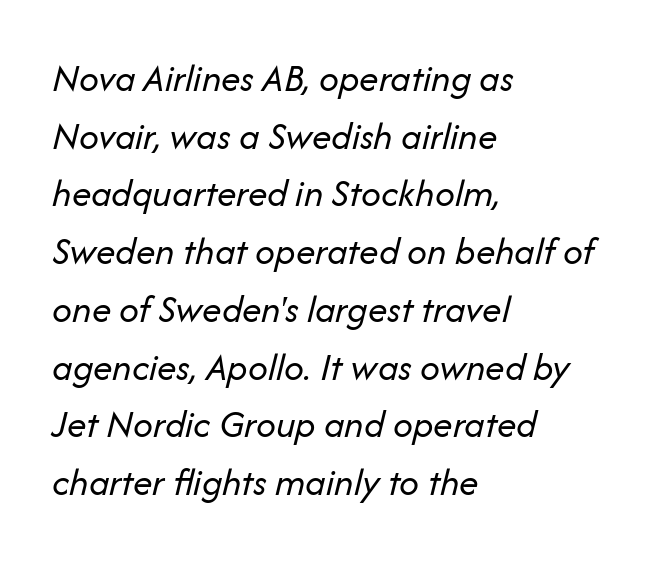
The image shows 39 px regular-weight type, italic (leaning right); set left-aligned, normal line spacing (1.48x), normal letter spacing, not underlined; low stroke contrast and a medium x-height.
